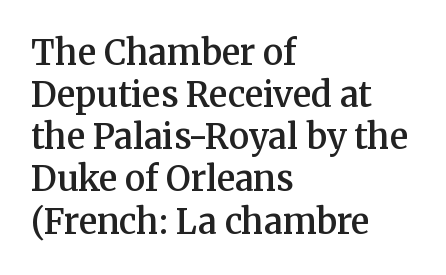
Q: Is the text bold? A: Semi-bold.
Q: Is the text italic (slanted)? A: No, it is upright.
Q: Is the typeface a serif or a sans-serif typeface? A: Serif.
Q: Is the text underlined? A: No.
Q: How is the paragraph aligned? A: Left-aligned.
Q: Is the spacing between letters normal or unusually wide? A: Normal.
Q: Width (condensed, normal, or wide)? A: Normal.
Q: Stroke contrast? A: Medium.
Q: x-height? A: Medium.
Q: Monospaced? A: No.
